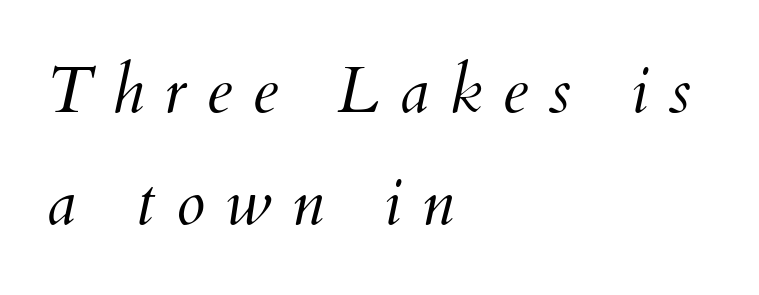
{"italic": "yes", "lean": "right", "slant_degrees": 12, "bold": "no", "weight": "light", "width": "normal", "stroke_contrast": "medium", "x_height": "small", "monospaced": "no", "underline": "no", "align": "left", "line_spacing": "normal", "line_spacing_ratio": 1.69, "letter_spacing": "wide", "letter_spacing_em": 0.31, "glyph_px": 66}
